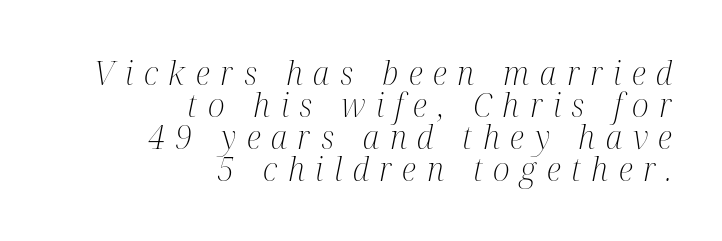
This sample uses expanded letter spacing, leaving extra air between glyphs. Is the type heavy? It reads as light-to-regular instead. If you drew a line through each stem, it would be angled. A student would call this right alignment; a typographer would say flush right, rag left. This rendering employs a face with finishing strokes, i.e., a serif. The area under the type is left untouched.
